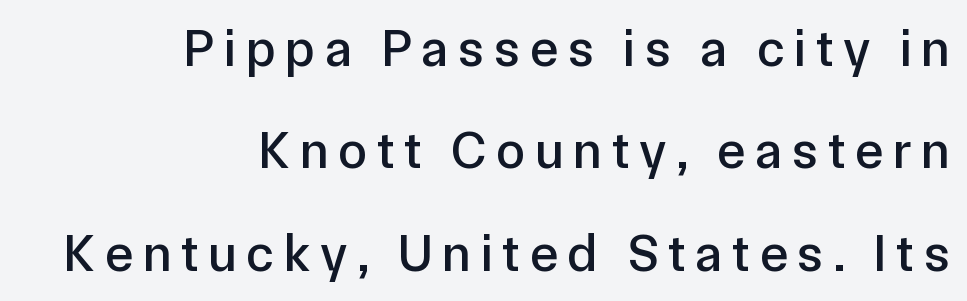
Letterform terminals end flat and unadorned throughout the passage. Baseline-to-baseline distance is far greater than the letter height. Type without underlining. The letters stand straight up with perfectly vertical stems. Here the designer chose a conventional face with non-uniform glyph widths. The lines in this sample share a right terminus and differ only in where they begin.
